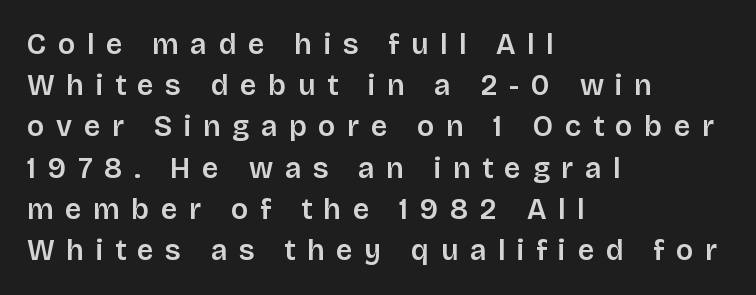
Q: Is the text bold? A: Semi-bold.
Q: Is the text italic (slanted)? A: No, it is upright.
Q: Is the typeface a serif or a sans-serif typeface? A: Sans-serif.
Q: Is the text underlined? A: No.
Q: How is the paragraph aligned? A: Left-aligned.
Q: Is the spacing between letters normal or unusually wide? A: Unusually wide.
Q: Is the spacing between lines tight, normal or loose? A: Normal.
Q: Width (condensed, normal, or wide)? A: Normal.
Q: Stroke contrast? A: Low.
Q: x-height? A: Large.
Q: Monospaced? A: No.
